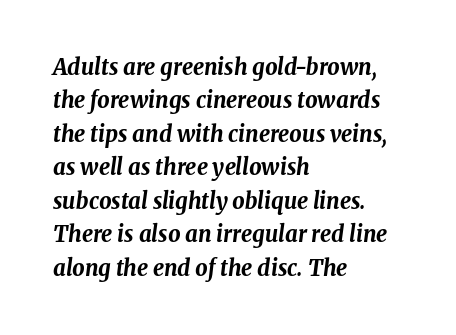
{"italic": "yes", "lean": "right", "slant_degrees": 8, "bold": "yes", "underline": "no", "align": "left", "line_spacing": "normal", "line_spacing_ratio": 1.52, "letter_spacing": "normal", "letter_spacing_em": 0.0, "glyph_px": 22}
